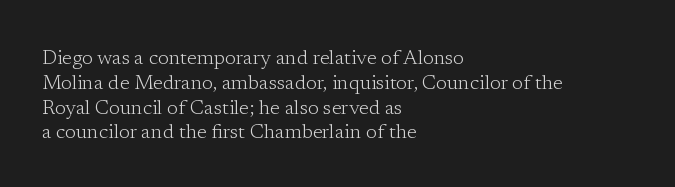
The image shows 20 px text type, upright; set left-aligned, line spacing 1.24x, normal letter spacing, not underlined.
